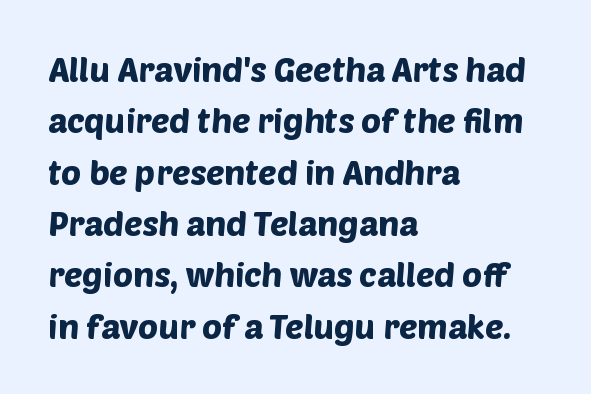
A normal amount of white space separates one row of letters from the next. The gaps between neighbouring characters are ordinary and unremarkable. Line beginnings align vertically; line endings do not. The words here are not underlined. Is this a fixed-width face? No — the glyphs have proportional, varying widths.
